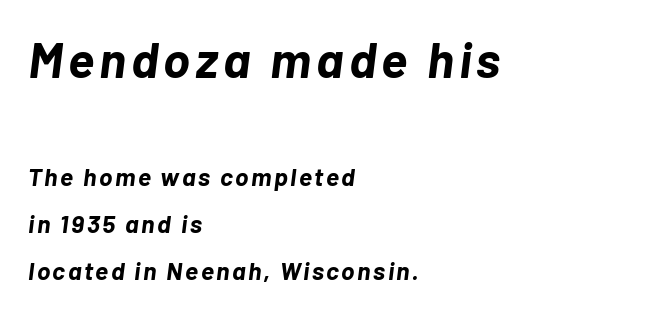
Q: Is the text bold? A: Yes.
Q: Is the text italic (slanted)? A: Yes, it leans right by about 7 degrees.
Q: Is the text underlined? A: No.
Q: How is the paragraph aligned? A: Left-aligned.
Q: Which block of text is set in a larger size, the first (top) or the second (bottom)? A: The first (top) one.
Q: Width (condensed, normal, or wide)? A: Normal.
Q: Stroke contrast? A: Low.
Q: x-height? A: Medium.
Q: Monospaced? A: No.
